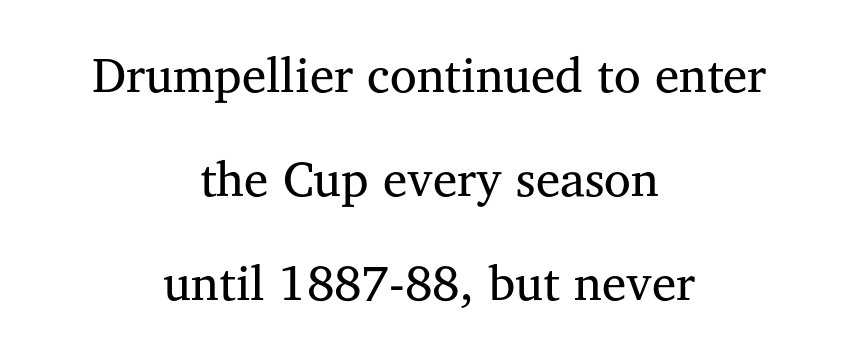
{"serif": "yes", "italic": "no", "bold": "no", "weight": "regular", "width": "normal", "stroke_contrast": "medium", "x_height": "medium", "monospaced": "no", "underline": "no", "align": "center", "line_spacing": "loose", "line_spacing_ratio": 2.12, "letter_spacing": "normal", "letter_spacing_em": 0.0, "glyph_px": 49}
